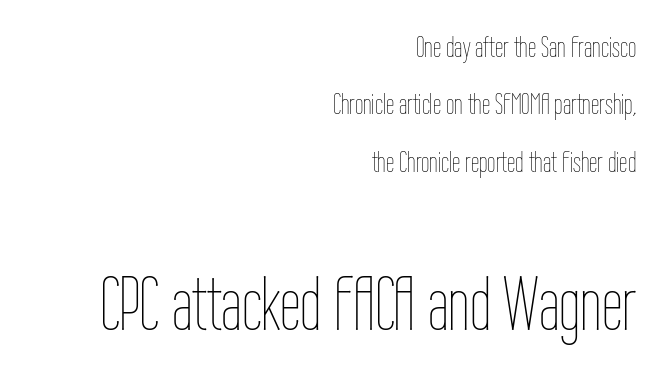
Quick note: interline space is abundant. Posture: straight, roman, zero tilt. Unmarked baselines from the first word to the last. The typesetter chose a ragged-left arrangement here.
